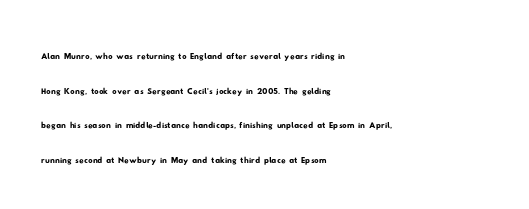
The image shows 22 px text type; set left-aligned, normal line spacing (1.57x), normal letter spacing, not underlined.
